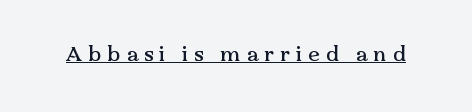
The gaps between neighbouring characters are conspicuously large. A typesetter would mark this as roman, not italic. A continuous stroke trails under the words, as in a hyperlink.
